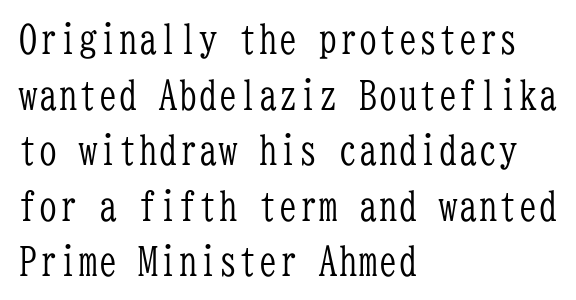
The image shows 40 px light, condensed serif type, upright, monospaced; set left-aligned, normal line spacing (1.39x), normal letter spacing, not underlined; low stroke contrast and a medium x-height.
